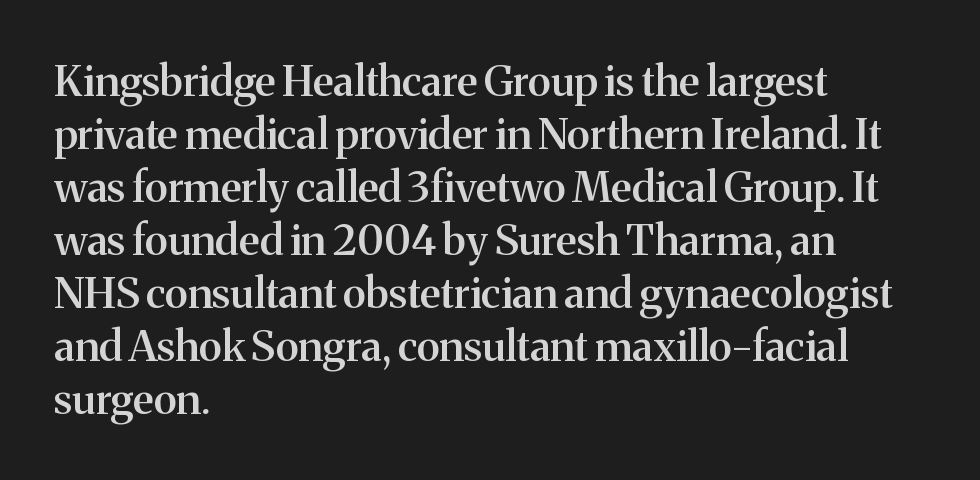
The gaps between neighbouring characters are ordinary and unremarkable. The foot of each line stays bare and open. Unlike italic type, these characters show no tilt at all. The space between consecutive lines is moderate. Notice the strokes are somewhat thickened but not fully heavy: this is a semibold.
